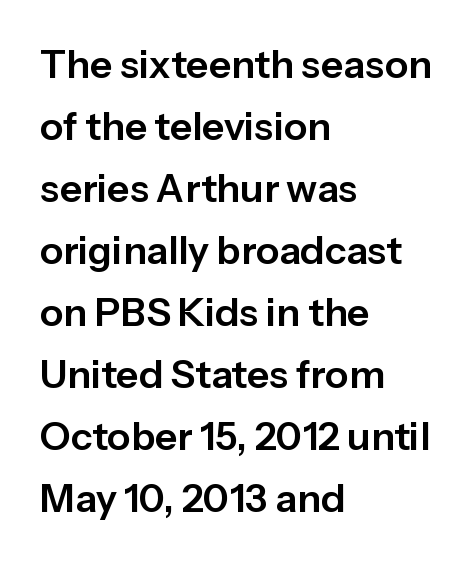
Q: Is the text italic (slanted)? A: No, it is upright.
Q: Is the typeface a serif or a sans-serif typeface? A: Sans-serif.
Q: Is the text underlined? A: No.
Q: How is the paragraph aligned? A: Left-aligned.
Q: Is the spacing between letters normal or unusually wide? A: Normal.
Q: Is the spacing between lines tight, normal or loose? A: Normal.
Q: Width (condensed, normal, or wide)? A: Normal.
Q: Stroke contrast? A: Low.
Q: x-height? A: Medium.
Q: Monospaced? A: No.
